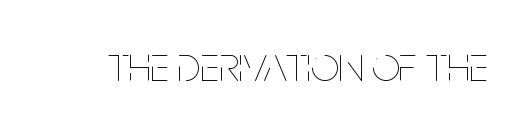
The image shows 49 px thin, condensed type, upright; set normal letter spacing, not underlined; low stroke contrast and a large x-height.
